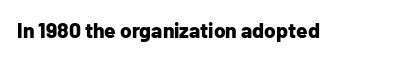
The letterforms sit shoulder to shoulder at normal distance. These lines were composed using upright roman letters. Check the space under the baseline: it is left empty. The sample has been set heavy, in full bold.
